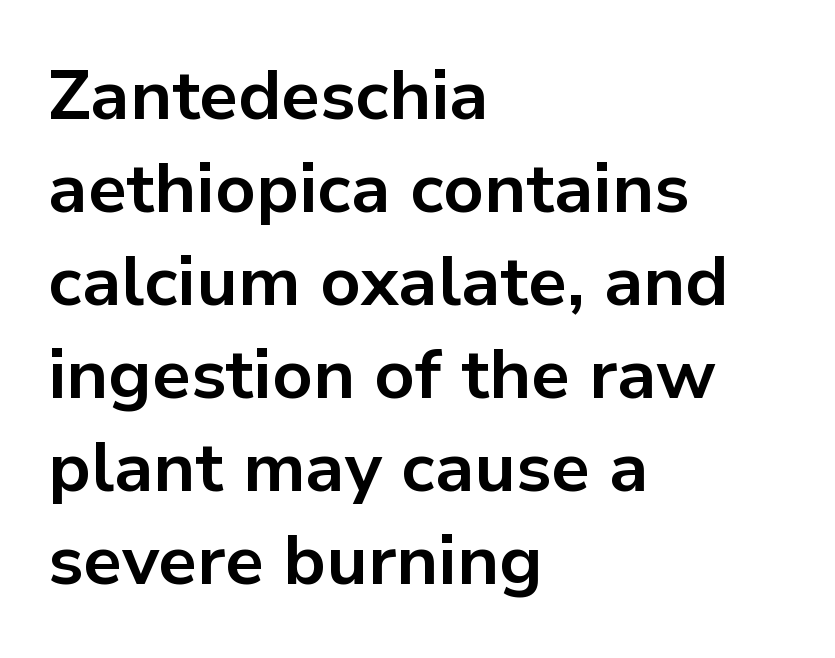
Which margin do the lines hug? The left one — the right edge is uneven. These lines keep a tight, regular rhythm from letter to letter. Think of a printed novel: that variable character pitch is what you see here. Designer's note — italics off, roman on. These lines carry a lot of weight — the face is fully bold.
